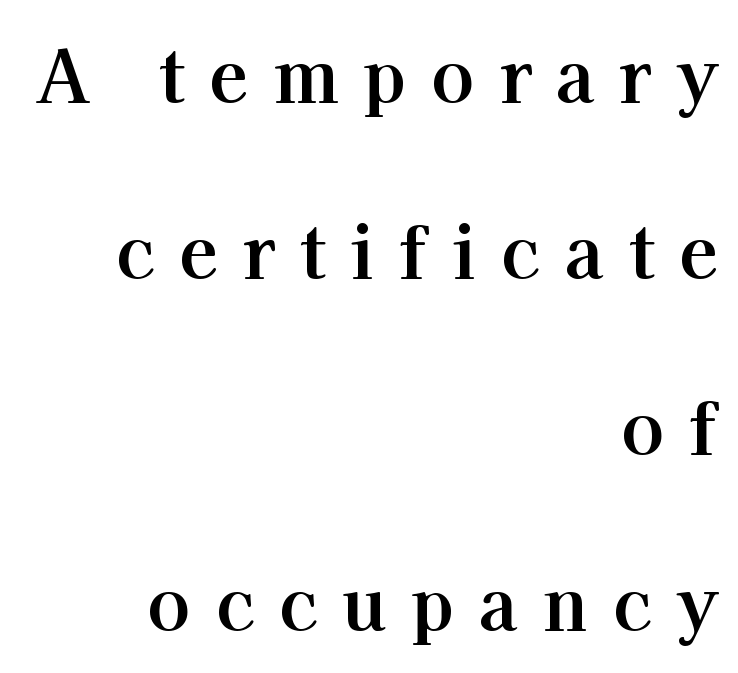
This rendering uses right alignment, leaving the left contour irregular. The block of text is sparse from top to bottom, with ample space between rows. Descender tails drop into unmarked territory. This sample uses a serif face. These lines are rendered in a variable-pitch font. Summary of weight: heavy, a full bold.
